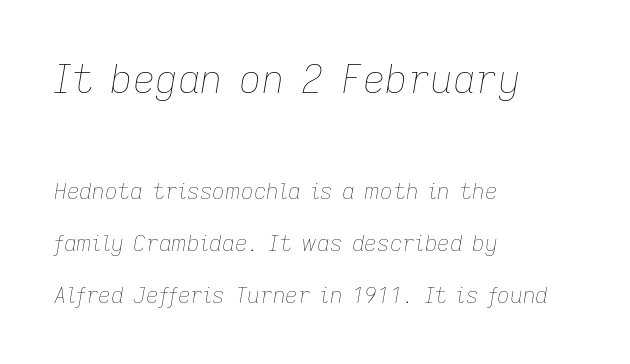
The cut favours lightness, reaching ordinary text weight at its darkest. The passage shown is not underscored anywhere. Compared with a centered layout, this one pins lines to the left instead. Words appear dense and cohesive because spacing is normal. A typesetter would call this proportional, since set widths differ per character. Slant detected: the letters are inclined.
